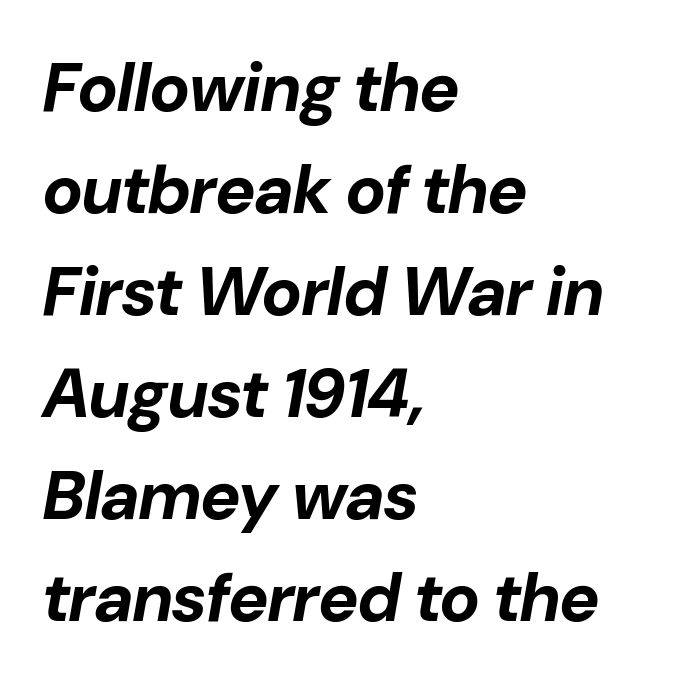
Q: Is the text bold? A: Yes.
Q: Is the text italic (slanted)? A: Yes, it leans right by about 10 degrees.
Q: Is the text underlined? A: No.
Q: How is the paragraph aligned? A: Left-aligned.
Q: Is the spacing between letters normal or unusually wide? A: Normal.
Q: Is the spacing between lines tight, normal or loose? A: Normal.
Q: Width (condensed, normal, or wide)? A: Normal.
Q: Stroke contrast? A: Low.
Q: x-height? A: Medium.
Q: Monospaced? A: No.
